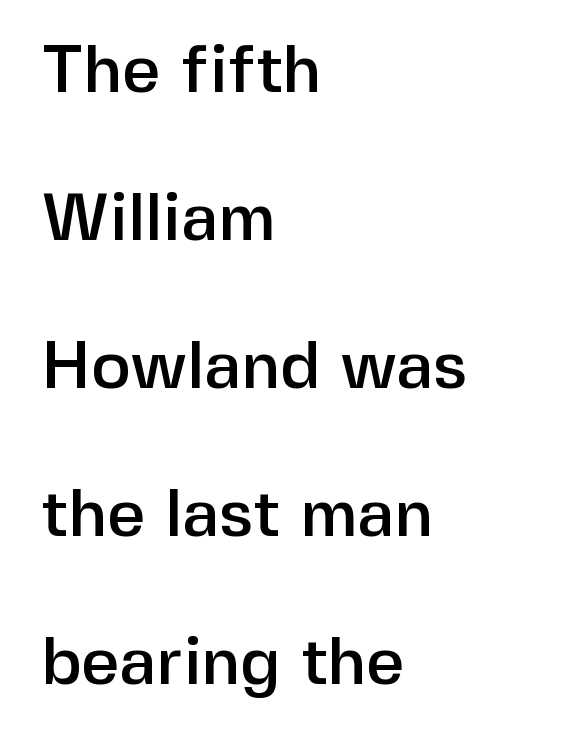
The image shows 67 px sans-serif type, upright; set left-aligned, loose line spacing (2.21x), normal letter spacing, not underlined; low stroke contrast and a medium x-height.
